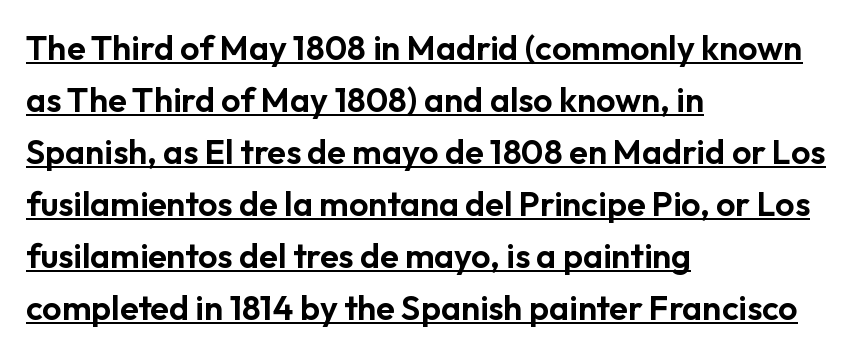
Q: Is the text italic (slanted)? A: No, it is upright.
Q: Is the typeface a serif or a sans-serif typeface? A: Sans-serif.
Q: Is the text underlined? A: Yes.
Q: How is the paragraph aligned? A: Left-aligned.
Q: Is the spacing between letters normal or unusually wide? A: Normal.
Q: Is the spacing between lines tight, normal or loose? A: Normal.
Q: Width (condensed, normal, or wide)? A: Normal.
Q: Stroke contrast? A: Low.
Q: x-height? A: Medium.
Q: Monospaced? A: No.
